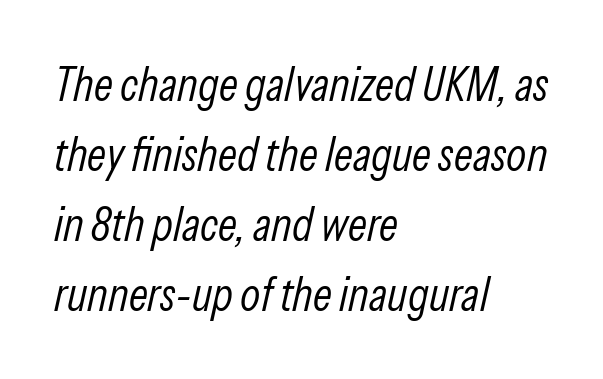
Q: Is the text bold? A: No.
Q: Is the text italic (slanted)? A: Yes, it leans right by about 13 degrees.
Q: Is the text underlined? A: No.
Q: How is the paragraph aligned? A: Left-aligned.
Q: Is the spacing between letters normal or unusually wide? A: Normal.
Q: Is the spacing between lines tight, normal or loose? A: Normal.
Q: Width (condensed, normal, or wide)? A: Condensed.
Q: Stroke contrast? A: Low.
Q: x-height? A: Medium.
Q: Monospaced? A: No.
